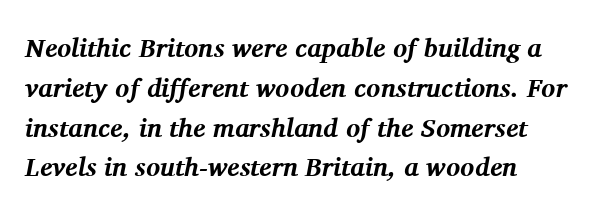
Leftover space on each line is placed entirely after the last word. Regular leading. Default kerning and tracking; the words read as compact shapes. The typography opts for an oblique posture over an upright one. Weight check: bold — yes, fully.
